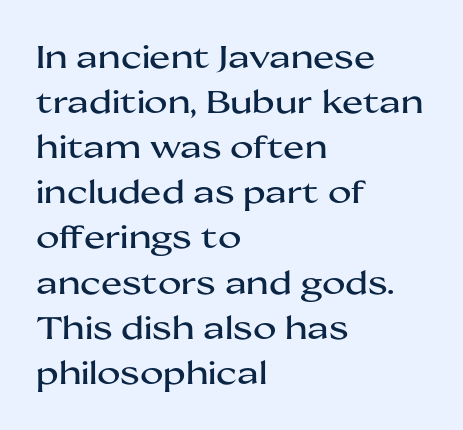
Q: Is the text italic (slanted)? A: No, it is upright.
Q: Is the text underlined? A: No.
Q: How is the paragraph aligned? A: Left-aligned.
Q: Is the spacing between letters normal or unusually wide? A: Normal.
Q: Is the spacing between lines tight, normal or loose? A: Normal.
Q: Width (condensed, normal, or wide)? A: Wide.
Q: Stroke contrast? A: Medium.
Q: x-height? A: Medium.
Q: Monospaced? A: No.
